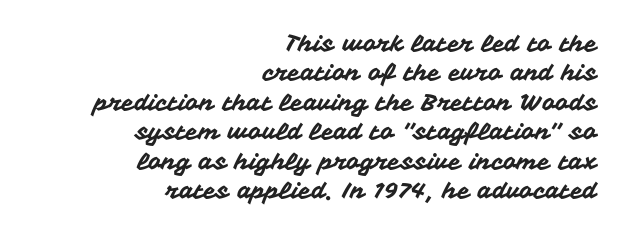
The image shows 23 px text type; set right-aligned, normal line spacing (1.28x), normal letter spacing, not underlined.
